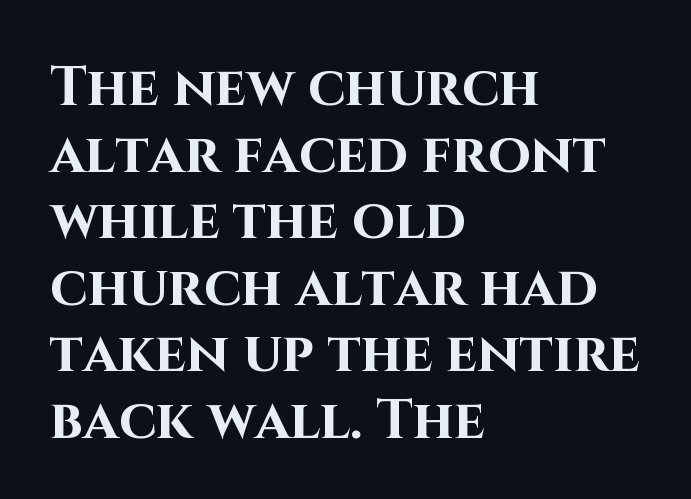
The passage shown is not underscored anywhere. The type sits square on the baseline with zero lean. The letterforms sit shoulder to shoulder at normal distance. Teacher's note: observe the even left margin — that is flush-left alignment. Do the characters align in a grid? No, the font is proportional. Summary of weight: heavy, a full bold.
